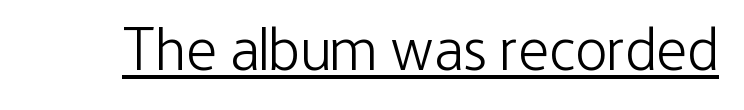
If you drew a line through each stem, it would be perfectly vertical. The rendering uses natural spacing where letterforms have individual widths. No letter is thick-stroked: the sample isn't bold. Students, note that the glyphs here touch the page at normal intervals. A rule runs beneath these lines of type.
